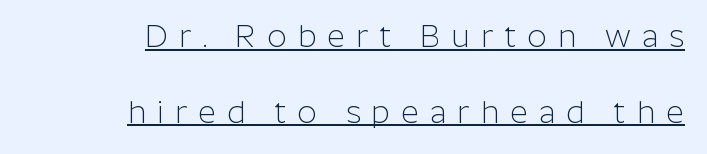
{"serif": "no", "italic": "no", "bold": "no", "weight": "light", "width": "normal", "stroke_contrast": "low", "x_height": "medium", "monospaced": "no", "underline": "yes", "align": "right", "line_spacing": "loose", "line_spacing_ratio": 2.44, "letter_spacing": "wide", "letter_spacing_em": 0.35, "glyph_px": 31}
